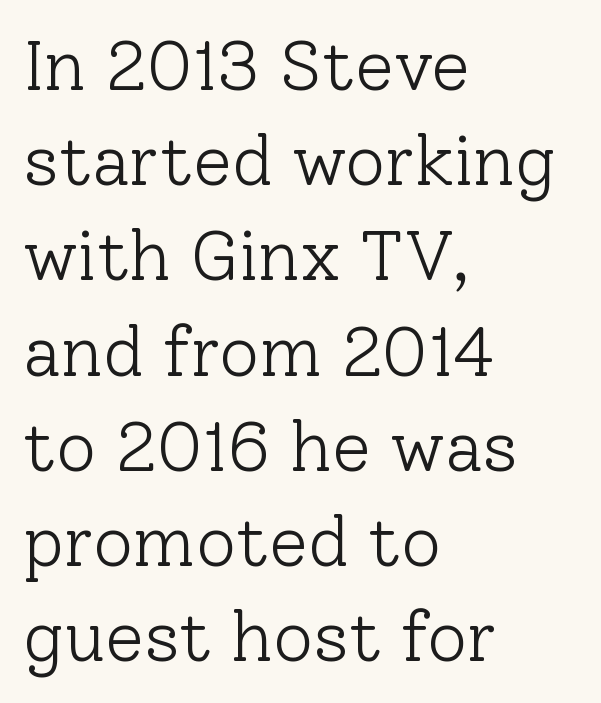
Q: Is the text bold? A: No.
Q: Is the text italic (slanted)? A: No, it is upright.
Q: Is the typeface a serif or a sans-serif typeface? A: Serif.
Q: Is the text underlined? A: No.
Q: How is the paragraph aligned? A: Left-aligned.
Q: Is the spacing between letters normal or unusually wide? A: Normal.
Q: Is the spacing between lines tight, normal or loose? A: Normal.
Q: Width (condensed, normal, or wide)? A: Normal.
Q: Stroke contrast? A: Low.
Q: x-height? A: Medium.
Q: Monospaced? A: No.
